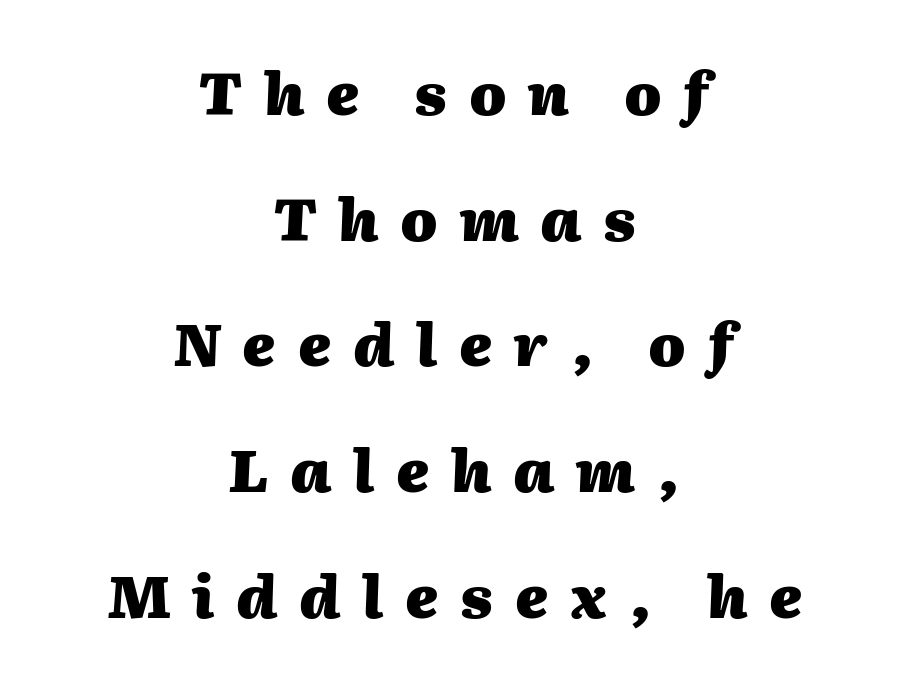
{"italic": "yes", "lean": "right", "slant_degrees": 2, "bold": "yes", "weight": "heavy", "width": "normal", "stroke_contrast": "medium", "x_height": "medium", "monospaced": "no", "underline": "no", "align": "center", "line_spacing": "loose", "line_spacing_ratio": 2.13, "letter_spacing": "wide", "letter_spacing_em": 0.37, "glyph_px": 59}
